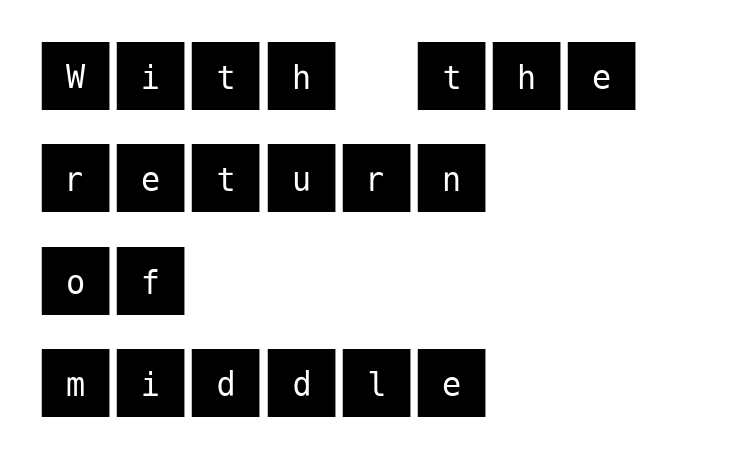
The image shows 77 px sans-serif type, upright; set left-aligned, normal line spacing (1.33x), normal letter spacing, not underlined; medium stroke contrast and a large x-height.
